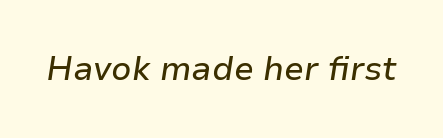
Q: Is the text italic (slanted)? A: Yes, it leans right by about 9 degrees.
Q: Is the text underlined? A: No.
Q: Is the spacing between letters normal or unusually wide? A: Normal.
Q: Width (condensed, normal, or wide)? A: Normal.
Q: Stroke contrast? A: Low.
Q: x-height? A: Medium.
Q: Monospaced? A: No.
